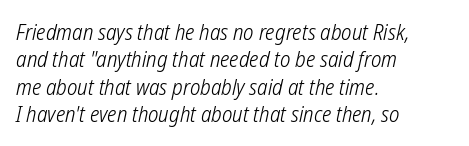
{"bold": "no", "underline": "no", "align": "left", "line_spacing": "normal", "line_spacing_ratio": 1.25, "letter_spacing": "normal", "letter_spacing_em": 0.0, "glyph_px": 22}
